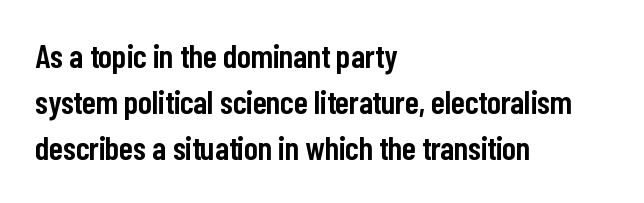
Q: Is the text bold? A: Semi-bold.
Q: Is the text italic (slanted)? A: No, it is upright.
Q: Is the typeface a serif or a sans-serif typeface? A: Sans-serif.
Q: Is the text underlined? A: No.
Q: How is the paragraph aligned? A: Left-aligned.
Q: Is the spacing between letters normal or unusually wide? A: Normal.
Q: Is the spacing between lines tight, normal or loose? A: Normal.
Q: Width (condensed, normal, or wide)? A: Condensed.
Q: Stroke contrast? A: Low.
Q: x-height? A: Medium.
Q: Monospaced? A: No.
